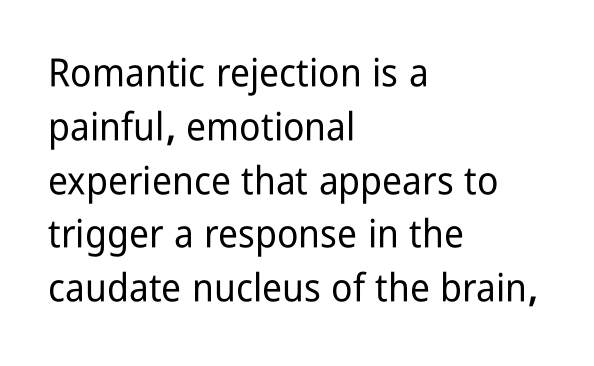
{"serif": "no", "italic": "no", "width": "condensed", "stroke_contrast": "low", "x_height": "medium", "monospaced": "no", "underline": "no", "align": "left", "line_spacing": "normal", "line_spacing_ratio": 1.38, "letter_spacing": "normal", "letter_spacing_em": 0.0, "glyph_px": 39}
